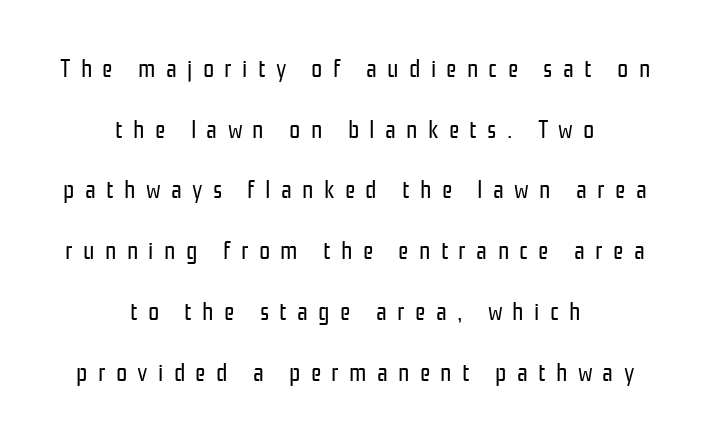
{"italic": "no", "bold": "no", "underline": "no", "align": "center", "line_spacing": "loose", "line_spacing_ratio": 2.43, "letter_spacing": "wide", "letter_spacing_em": 0.41, "glyph_px": 25}
